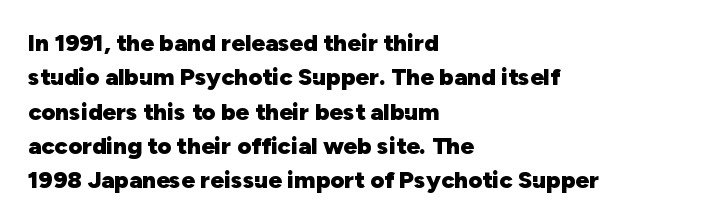
{"italic": "no", "bold": "yes", "underline": "no", "align": "left", "line_spacing": "normal", "line_spacing_ratio": 1.43, "letter_spacing": "normal", "letter_spacing_em": 0.0, "glyph_px": 24}
